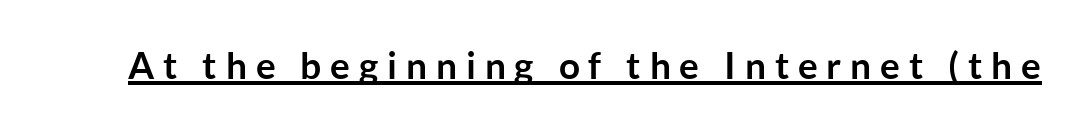
Q: Is the text bold? A: Yes.
Q: Is the text italic (slanted)? A: No, it is upright.
Q: Is the typeface a serif or a sans-serif typeface? A: Sans-serif.
Q: Is the text underlined? A: Yes.
Q: Is the spacing between letters normal or unusually wide? A: Unusually wide.
Q: Width (condensed, normal, or wide)? A: Normal.
Q: Stroke contrast? A: Low.
Q: x-height? A: Medium.
Q: Monospaced? A: No.
